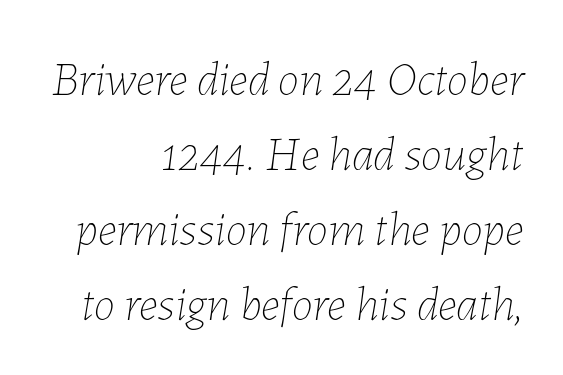
{"italic": "yes", "lean": "right", "slant_degrees": 7, "bold": "no", "weight": "thin", "width": "normal", "stroke_contrast": "low", "x_height": "medium", "monospaced": "no", "underline": "no", "align": "right", "line_spacing": "normal", "line_spacing_ratio": 1.56, "letter_spacing": "normal", "letter_spacing_em": 0.0, "glyph_px": 48}
